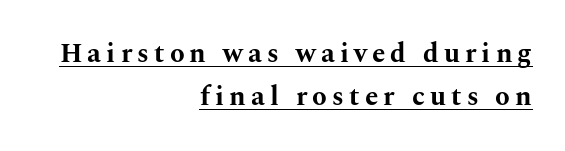
Rows of type keep a routine distance in the vertical direction. This sample carries an underscore along the baseline area. The sample has been set heavy, in full bold. Designer's note — italics off, roman on.
